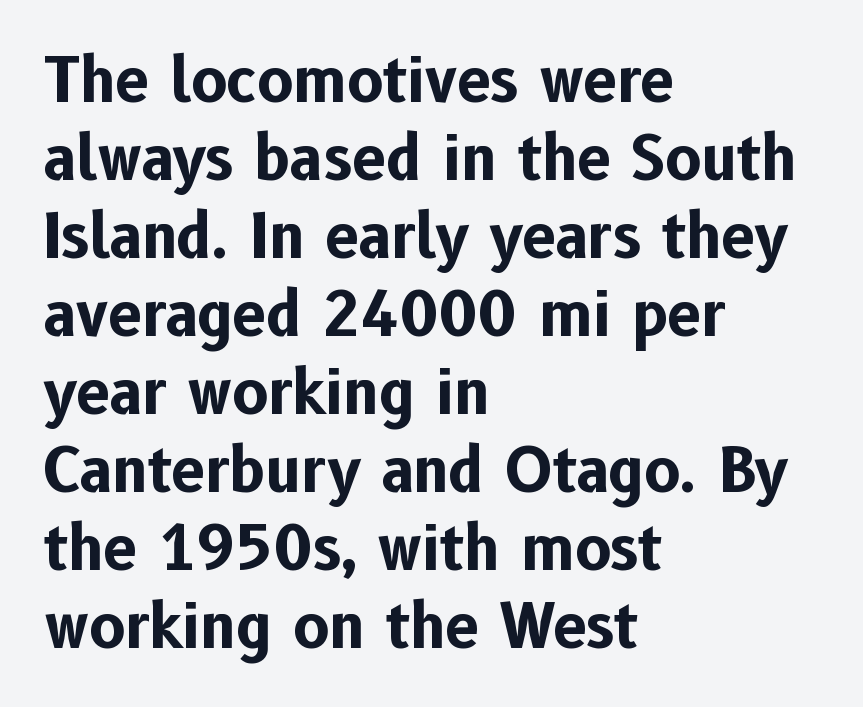
The image shows 60 px bold sans-serif type, upright; set left-aligned, normal line spacing (1.3x), normal letter spacing, not underlined; low stroke contrast and a medium x-height.
